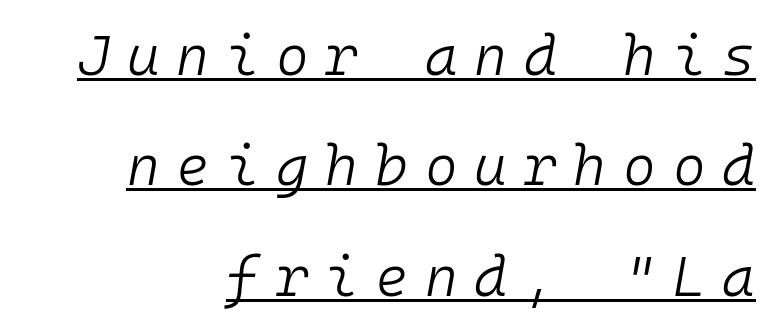
Q: Is the text bold? A: No.
Q: Is the text italic (slanted)? A: Yes, it leans right by about 10 degrees.
Q: Is the text underlined? A: Yes.
Q: How is the paragraph aligned? A: Right-aligned.
Q: Is the spacing between letters normal or unusually wide? A: Unusually wide.
Q: Is the spacing between lines tight, normal or loose? A: Loose.
Q: Width (condensed, normal, or wide)? A: Normal.
Q: Stroke contrast? A: Low.
Q: x-height? A: Medium.
Q: Monospaced? A: Yes.
